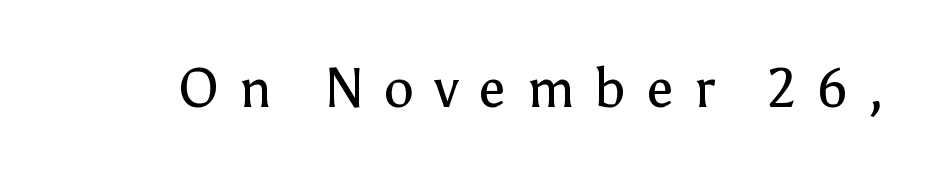
The image shows 54 px regular-weight sans-serif type, upright; set unusually wide letter spacing (+0.38 em), not underlined; low stroke contrast and a medium x-height.
